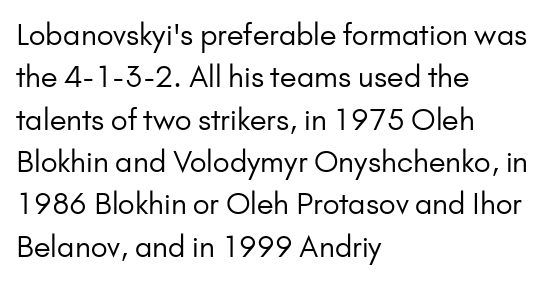
The image shows 29 px regular-weight sans-serif type, upright; set left-aligned, normal line spacing (1.46x), normal letter spacing, not underlined; low stroke contrast and a small x-height.
